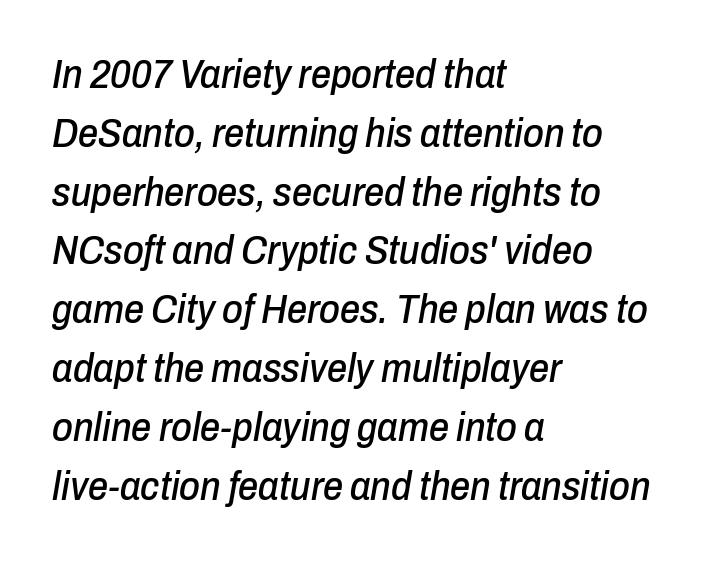
{"italic": "yes", "lean": "right", "slant_degrees": 10, "width": "condensed", "stroke_contrast": "low", "x_height": "medium", "monospaced": "no", "underline": "no", "align": "left", "line_spacing": "normal", "line_spacing_ratio": 1.47, "letter_spacing": "normal", "letter_spacing_em": 0.0, "glyph_px": 40}
